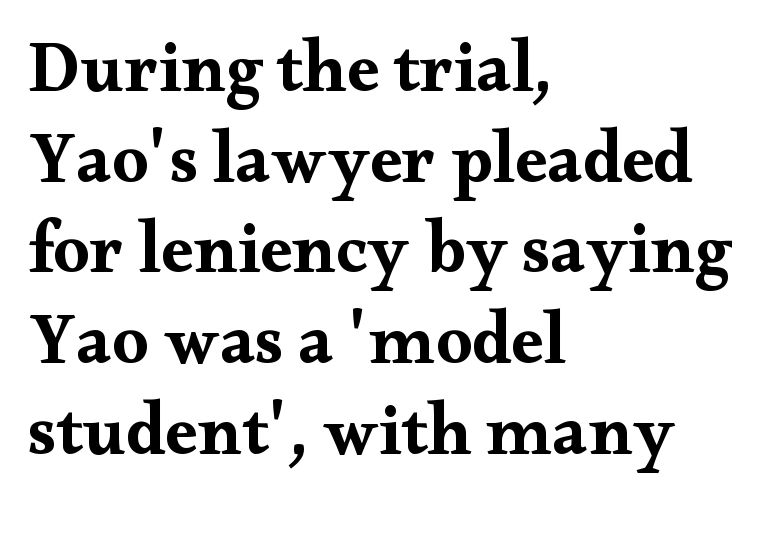
{"serif": "yes", "italic": "no", "bold": "yes", "weight": "bold", "width": "wide", "stroke_contrast": "medium", "x_height": "small", "monospaced": "no", "underline": "no", "align": "left", "line_spacing": "normal", "line_spacing_ratio": 1.26, "letter_spacing": "normal", "letter_spacing_em": 0.0, "glyph_px": 72}
